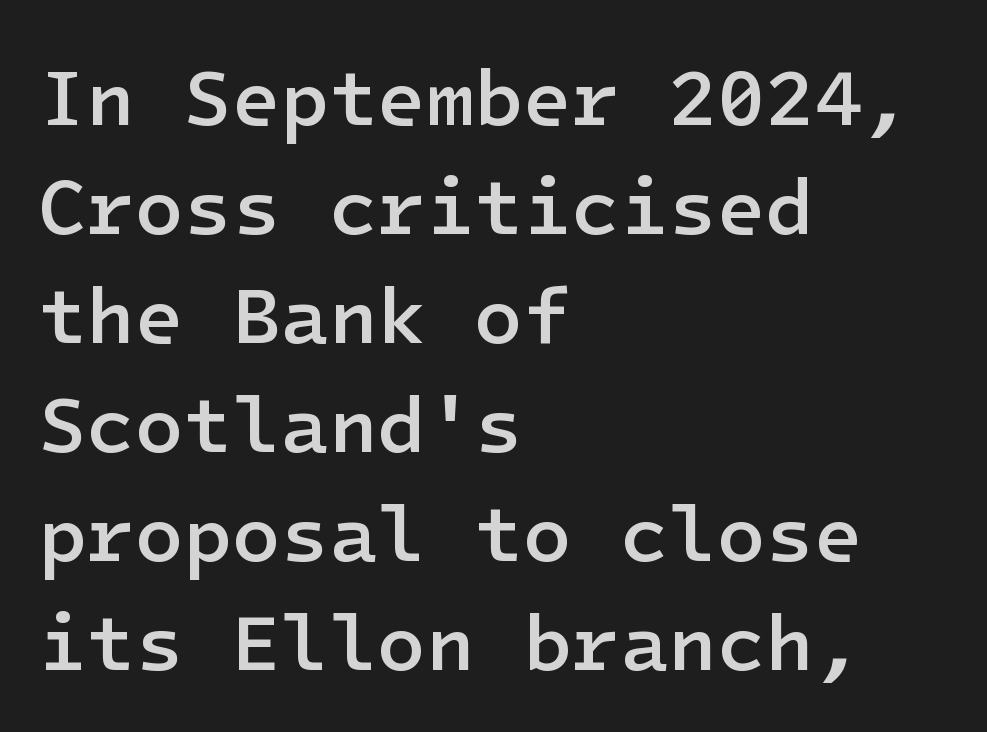
{"serif": "no", "italic": "no", "bold": "semi", "weight": "semibold", "width": "normal", "stroke_contrast": "low", "x_height": "medium", "underline": "no", "align": "left", "line_spacing": "normal", "line_spacing_ratio": 1.38, "letter_spacing": "normal", "letter_spacing_em": 0.0, "glyph_px": 79}
